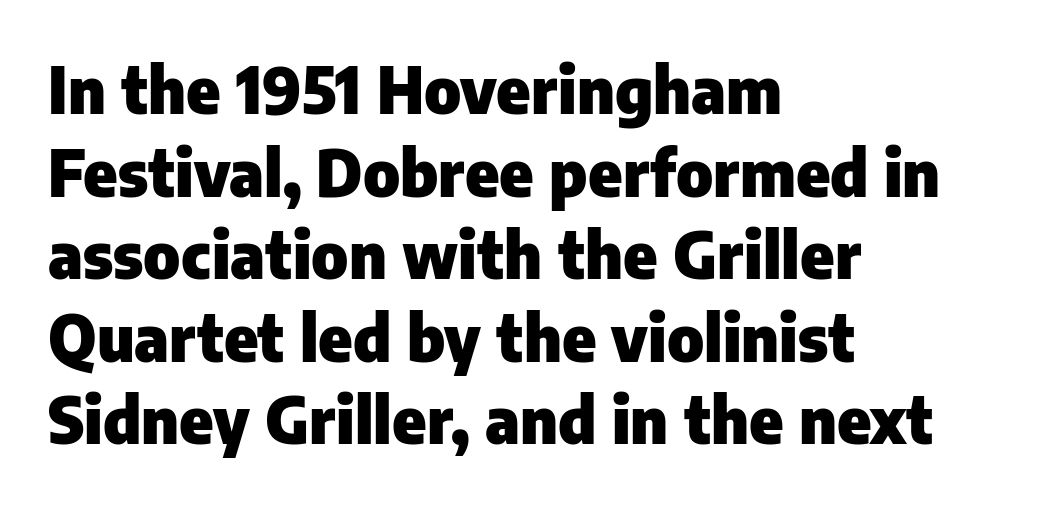
The image shows 64 px heavy sans-serif type, upright; set left-aligned, normal line spacing (1.29x), normal letter spacing, not underlined; low stroke contrast and a medium x-height.
